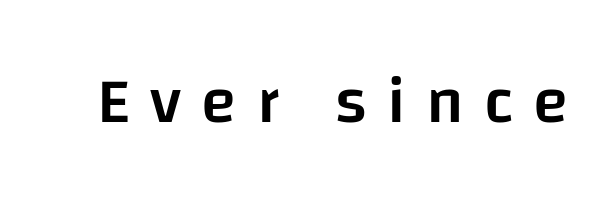
Q: Is the text bold? A: Semi-bold.
Q: Is the text italic (slanted)? A: No, it is upright.
Q: Is the typeface a serif or a sans-serif typeface? A: Sans-serif.
Q: Is the text underlined? A: No.
Q: Is the spacing between letters normal or unusually wide? A: Unusually wide.
Q: Width (condensed, normal, or wide)? A: Normal.
Q: Stroke contrast? A: Low.
Q: x-height? A: Large.
Q: Monospaced? A: No.
